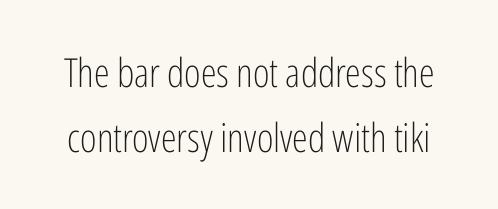
The image shows 40 px light, condensed sans-serif type, upright; set normal line spacing (1.63x), normal letter spacing, not underlined; low stroke contrast and a medium x-height.
